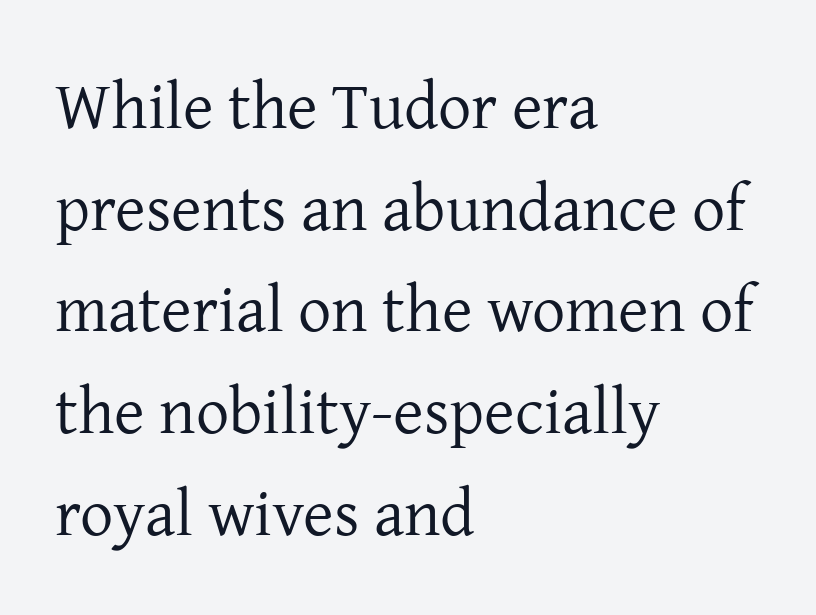
{"serif": "yes", "italic": "no", "bold": "no", "weight": "regular", "width": "normal", "stroke_contrast": "low", "x_height": "medium", "monospaced": "no", "underline": "no", "align": "left", "line_spacing": "normal", "line_spacing_ratio": 1.54, "letter_spacing": "normal", "letter_spacing_em": 0.0, "glyph_px": 66}
